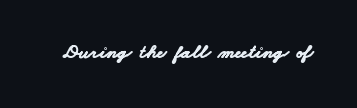
The image shows 20 px bold type; set normal letter spacing, not underlined.
